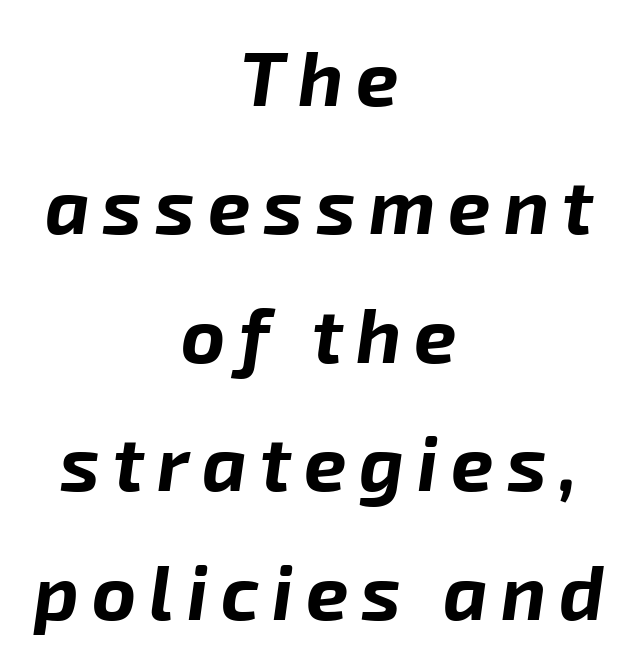
Q: Is the text bold? A: Yes.
Q: Is the text italic (slanted)? A: Yes, it leans right by about 8 degrees.
Q: Is the text underlined? A: No.
Q: How is the paragraph aligned? A: Centered.
Q: Is the spacing between lines tight, normal or loose? A: Normal.
Q: Width (condensed, normal, or wide)? A: Normal.
Q: Stroke contrast? A: Low.
Q: x-height? A: Medium.
Q: Monospaced? A: No.
